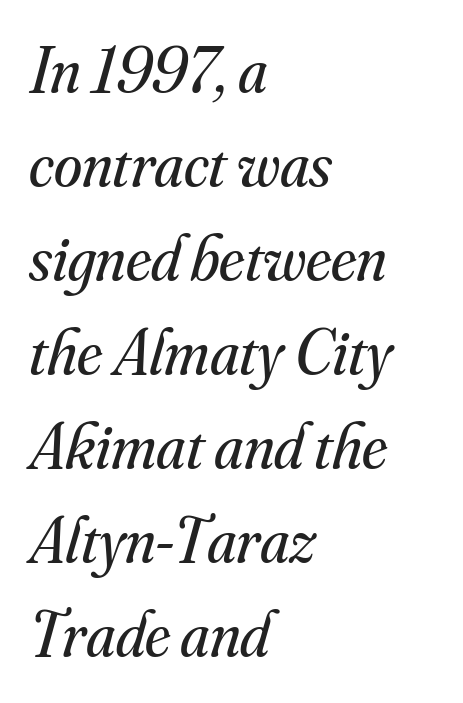
Bare-footed words on every line. The characters are drawn with everyday or finer stroke widths. Varying glyph widths throughout — classic text-font behaviour. The passage shown leans; its letterforms are oblique.
